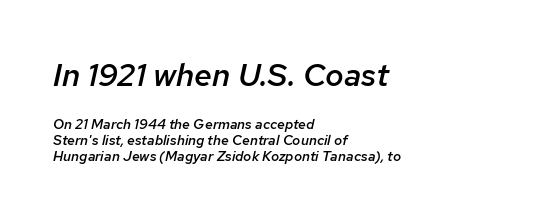
{"italic": "yes", "lean": "right", "slant_degrees": 12, "bold": "semi", "weight": "semibold", "width": "normal", "stroke_contrast": "low", "x_height": "medium", "monospaced": "no", "underline": "no", "align": "left", "line_spacing": "tight", "line_spacing_ratio": 1.12, "letter_spacing": "normal", "letter_spacing_em": 0.0, "larger_block": "first", "size_ratio": 2.29, "glyph_px": 32}
